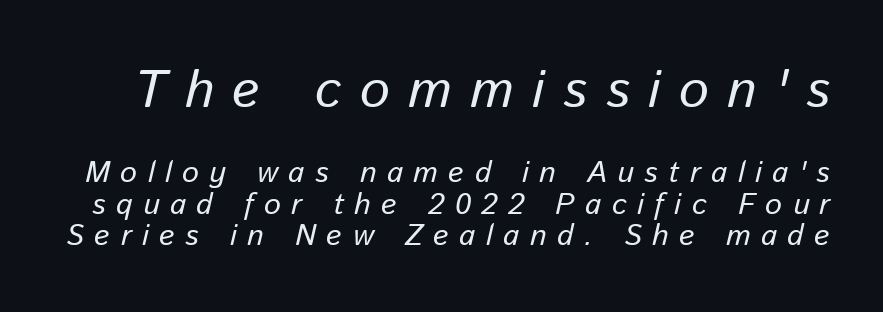
{"italic": "yes", "lean": "right", "slant_degrees": 13, "bold": "no", "weight": "regular", "width": "normal", "stroke_contrast": "low", "x_height": "medium", "monospaced": "no", "underline": "no", "line_spacing": "tight", "line_spacing_ratio": 1.05, "letter_spacing": "wide", "letter_spacing_em": 0.35, "larger_block": "first", "size_ratio": 1.77, "glyph_px": 53}
